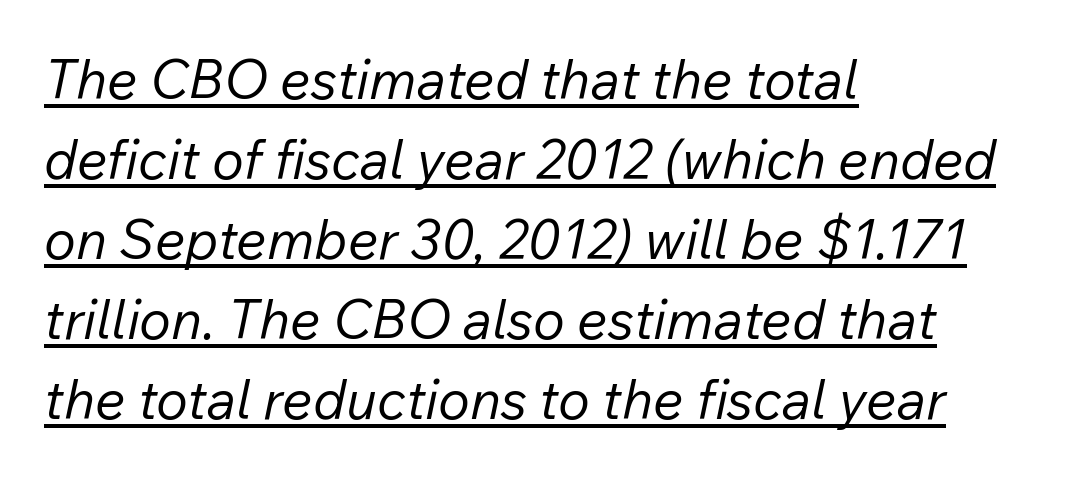
{"italic": "yes", "lean": "right", "slant_degrees": 12, "bold": "no", "weight": "regular", "width": "normal", "stroke_contrast": "low", "x_height": "medium", "monospaced": "no", "underline": "yes", "align": "left", "line_spacing": "normal", "line_spacing_ratio": 1.48, "letter_spacing": "normal", "letter_spacing_em": 0.0, "glyph_px": 54}
